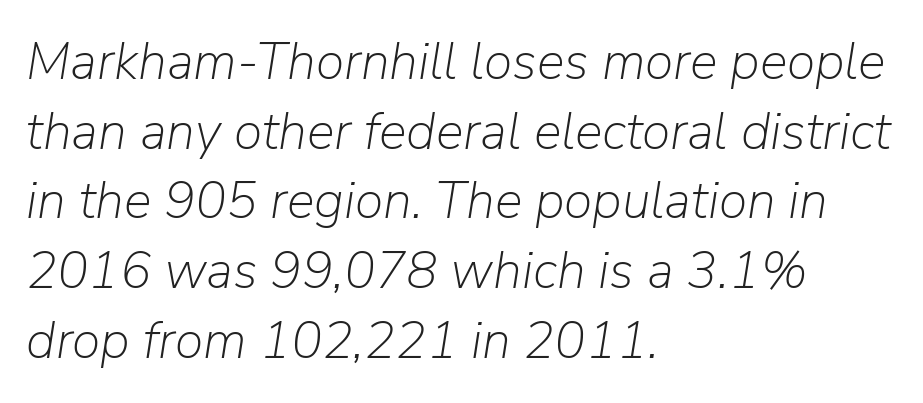
The image shows 52 px light type, italic (leaning right); set left-aligned, normal line spacing (1.34x), normal letter spacing, not underlined; low stroke contrast and a medium x-height.
